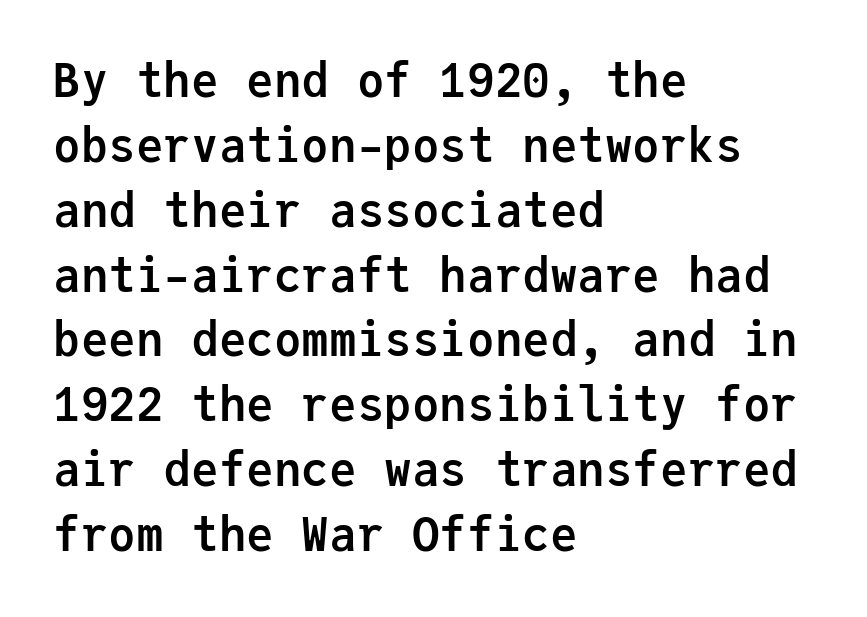
The glyphs are unaccompanied by any horizontal stroke below them. Is the block centered? No — it sits flush against the left margin. In terms of weight, the rendering is a true, heavy bold. The face used here is monospaced, like something from a code editor. Does the leading feel generous? No, just average.
